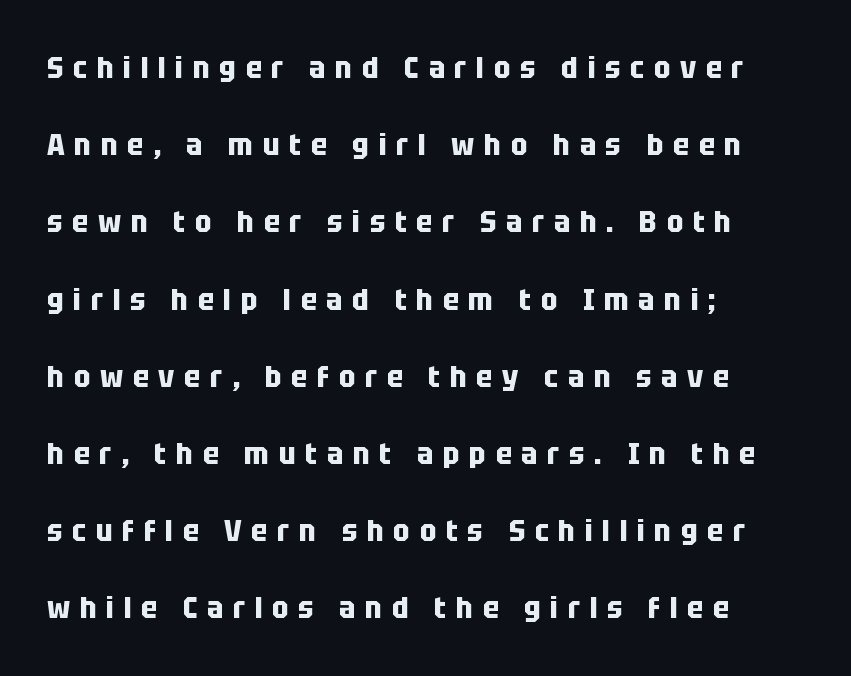
Upright lettering throughout. Students, note that the glyphs here are deliberately spaced far apart. These lines are rendered in a variable-pitch font. Typeset ragged right — the left edge is the straight one. Heft: maximum for text — a bold.
